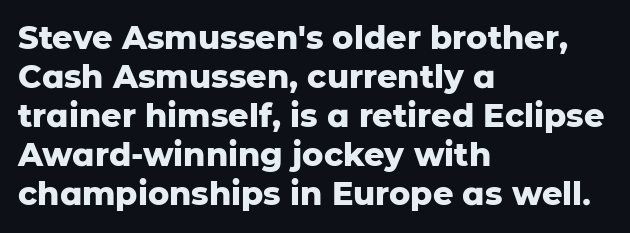
Here the designer chose a conventional face with non-uniform glyph widths. Tall strokes in this sample are plumb rather than angled. Underline: absent. Each letter's strokes conclude bluntly, with no projecting serifs. The horizontal fit of the characters is conventional and even. Set as a true bold cut, around the 700 mark.
